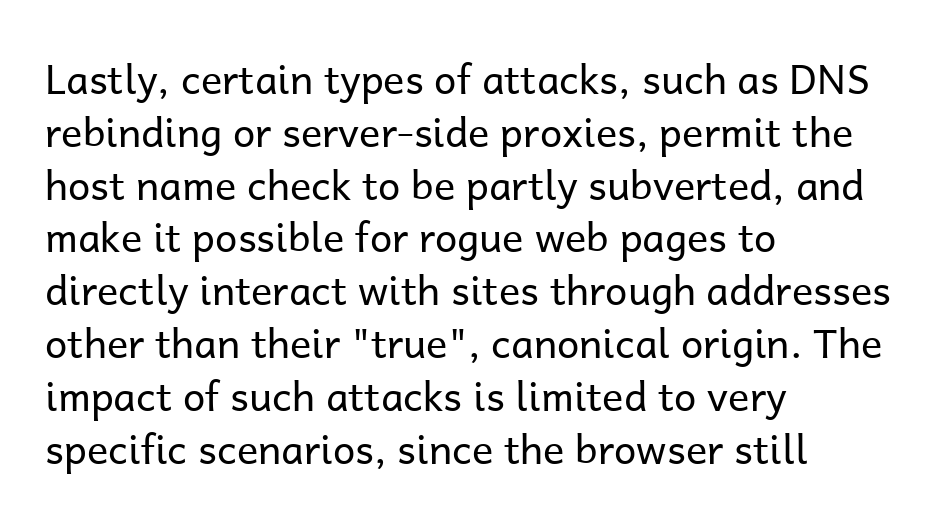
The image shows 40 px regular-weight sans-serif type, upright; set left-aligned, normal line spacing (1.32x), normal letter spacing, not underlined; low stroke contrast and a medium x-height.
